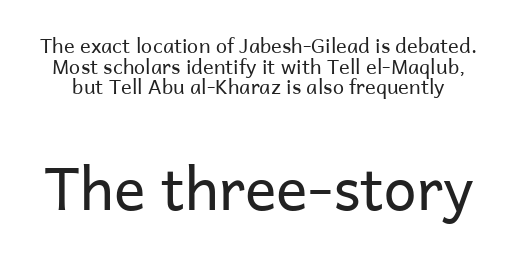
The image shows 59 px regular-weight sans-serif type, upright; set tight line spacing (1.03x), normal letter spacing, not underlined; the second (bottom) block is 2.95x larger; low stroke contrast and a medium x-height.
